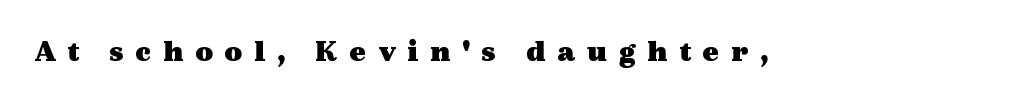
The image shows 31 px heavy, wide serif type, upright; set unusually wide letter spacing (+0.38 em), not underlined; a medium x-height.
